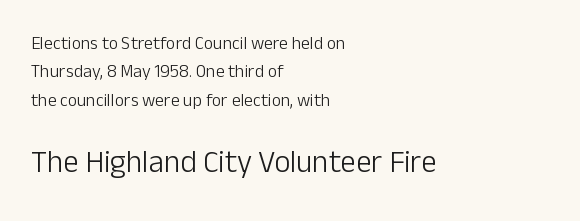
{"serif": "no", "italic": "no", "bold": "no", "weight": "light", "width": "normal", "stroke_contrast": "low", "x_height": "medium", "monospaced": "no", "underline": "no", "align": "left", "line_spacing": "normal", "line_spacing_ratio": 1.58, "letter_spacing": "normal", "letter_spacing_em": 0.0, "larger_block": "second", "size_ratio": 1.72, "glyph_px": 31}
